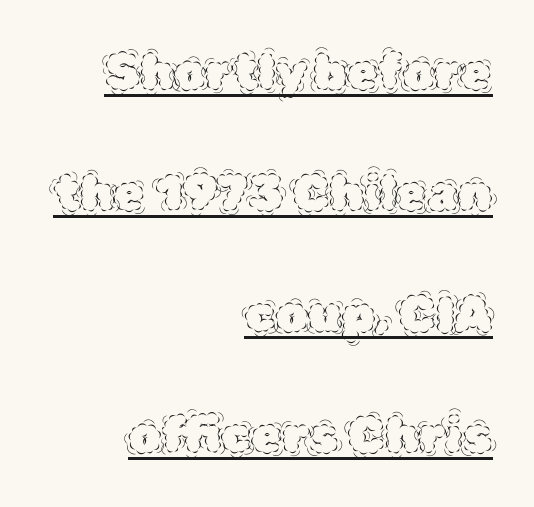
Q: Is the text bold? A: No.
Q: Is the text italic (slanted)? A: No, it is upright.
Q: Is the text underlined? A: Yes.
Q: How is the paragraph aligned? A: Right-aligned.
Q: Is the spacing between letters normal or unusually wide? A: Normal.
Q: Is the spacing between lines tight, normal or loose? A: Loose.
Q: Width (condensed, normal, or wide)? A: Normal.
Q: x-height? A: Large.
Q: Monospaced? A: No.
